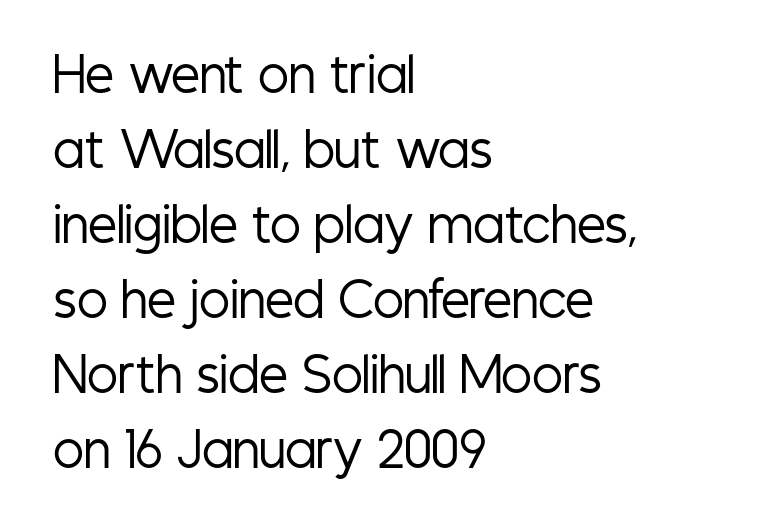
If you drew a line through each stem, it would be perfectly vertical. The rendering uses natural spacing where letterforms have individual widths. Only glyphs here, with clear space below each row. Notice how the passage keeps a crisp vertical edge on the left only.
